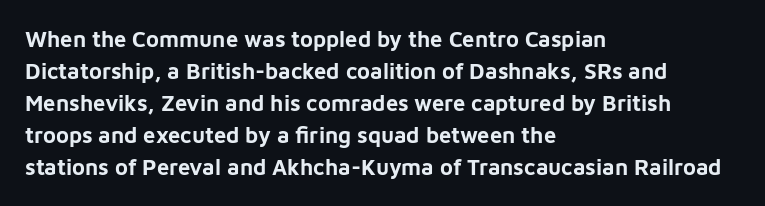
{"italic": "no", "bold": "yes", "underline": "no", "align": "left", "line_spacing": "normal", "line_spacing_ratio": 1.46, "letter_spacing": "normal", "letter_spacing_em": 0.0, "glyph_px": 22}
